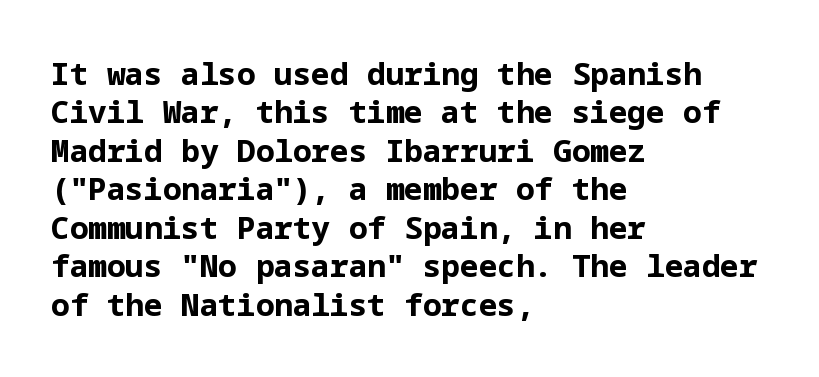
Q: Is the text bold? A: Yes.
Q: Is the text italic (slanted)? A: No, it is upright.
Q: Is the typeface a serif or a sans-serif typeface? A: Sans-serif.
Q: Is the text underlined? A: No.
Q: How is the paragraph aligned? A: Left-aligned.
Q: Is the spacing between letters normal or unusually wide? A: Normal.
Q: Width (condensed, normal, or wide)? A: Normal.
Q: Stroke contrast? A: Low.
Q: x-height? A: Medium.
